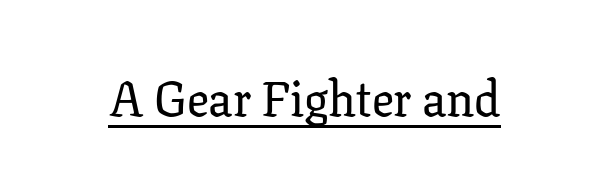
Q: Is the text italic (slanted)? A: No, it is upright.
Q: Is the typeface a serif or a sans-serif typeface? A: Serif.
Q: Is the text underlined? A: Yes.
Q: Is the spacing between letters normal or unusually wide? A: Normal.
Q: Width (condensed, normal, or wide)? A: Normal.
Q: Stroke contrast? A: Low.
Q: x-height? A: Medium.
Q: Monospaced? A: No.
